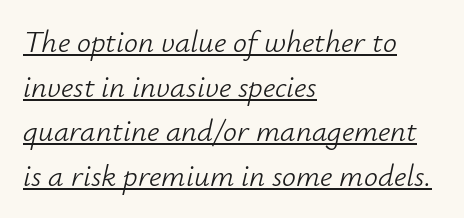
The sample's only ornament is a line tracing under the words. Every row of glyphs begins at an identical x-position on the left. A typesetter would call this proportional, since set widths differ per character. Is the letter spacing exaggerated? No — it looks like the ordinary default. A typesetter would call this leading conventional body-copy spacing.
